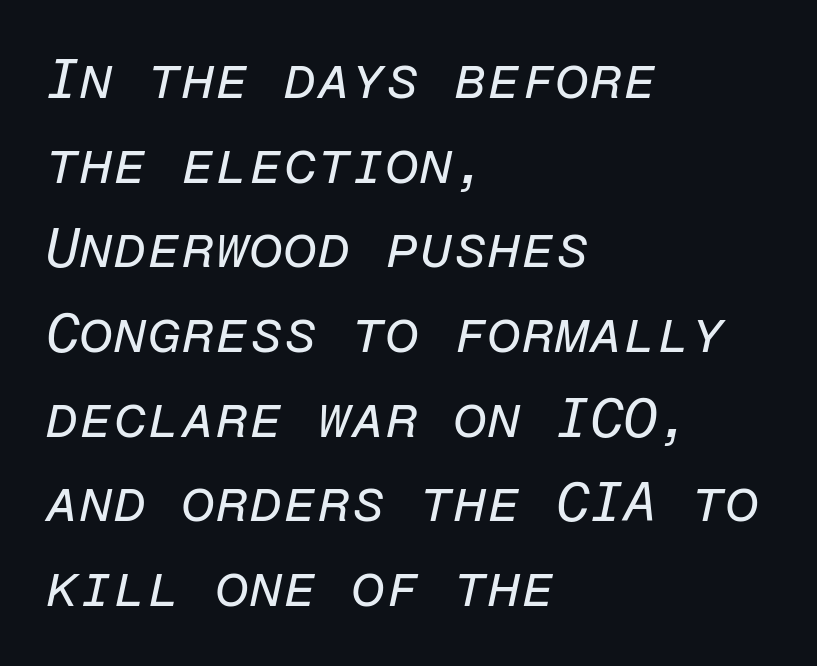
Q: Is the text bold? A: No.
Q: Is the text italic (slanted)? A: Yes, it leans right by about 12 degrees.
Q: Is the text underlined? A: No.
Q: How is the paragraph aligned? A: Left-aligned.
Q: Is the spacing between letters normal or unusually wide? A: Normal.
Q: Is the spacing between lines tight, normal or loose? A: Normal.
Q: Width (condensed, normal, or wide)? A: Normal.
Q: Stroke contrast? A: Low.
Q: x-height? A: Medium.
Q: Monospaced? A: Yes.
